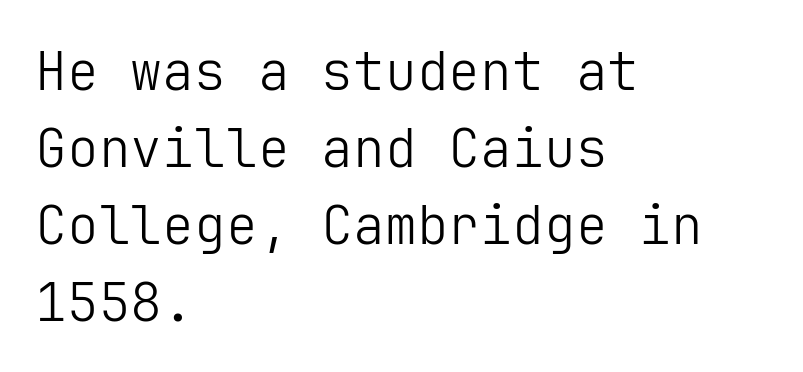
This rendering features lettering with no underline. Nope, not italic — everything's standing straight. The type is set solid horizontally, with unmodified tracking. The glyphs in this specimen are sans serif.
